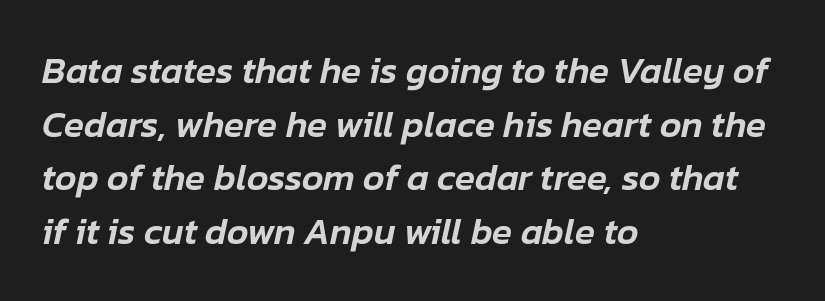
In terms of posture, this sample is oblique. The text block is weighted toward the left margin, trailing off unevenly rightward. The rendering uses natural spacing where letterforms have individual widths. Letter spacing: default. Quick note: underline off. Interline gaps are of average width in this sample.
